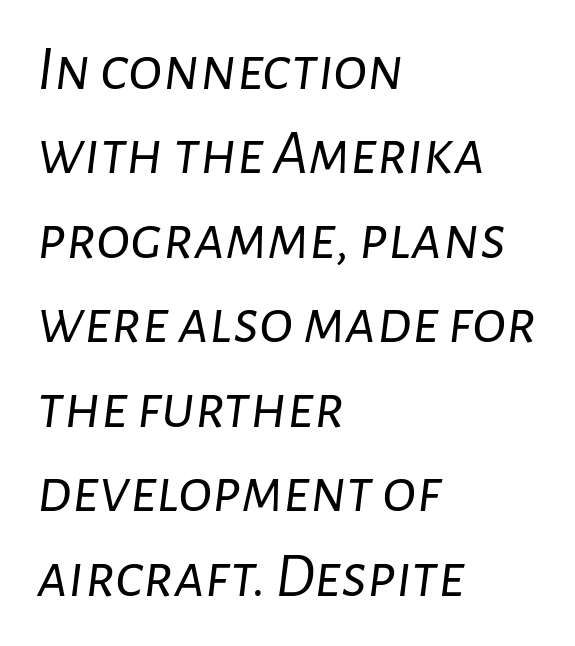
{"italic": "yes", "lean": "right", "slant_degrees": 7, "bold": "no", "weight": "light", "width": "normal", "stroke_contrast": "low", "x_height": "medium", "monospaced": "no", "underline": "no", "align": "left", "line_spacing": "normal", "line_spacing_ratio": 1.32, "letter_spacing": "normal", "letter_spacing_em": 0.0, "glyph_px": 64}
